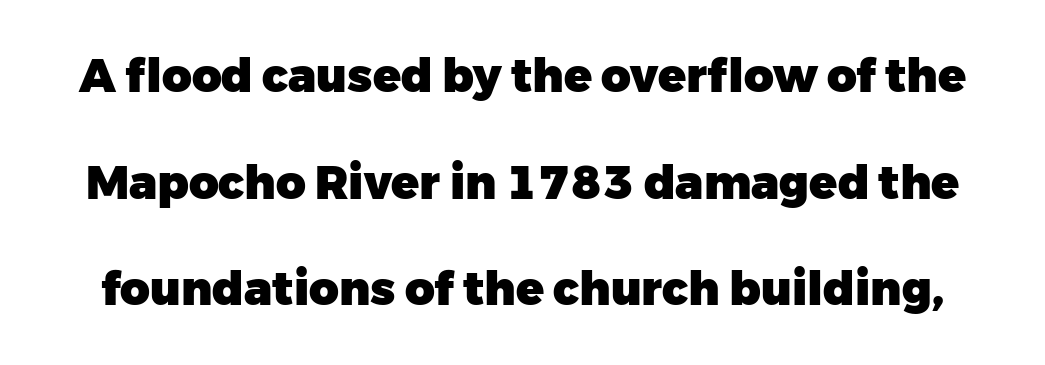
The image shows 46 px heavy sans-serif type, upright; set loose line spacing (2.32x), normal letter spacing, not underlined; low stroke contrast and a medium x-height.
